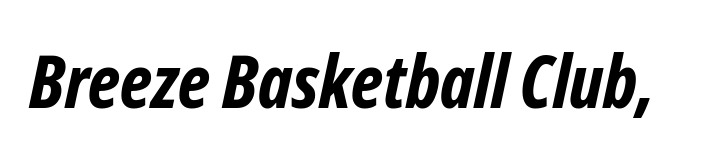
{"serif": "no", "bold": "yes", "weight": "bold", "width": "condensed", "stroke_contrast": "low", "x_height": "medium", "monospaced": "no", "underline": "no", "letter_spacing": "normal", "letter_spacing_em": 0.0, "glyph_px": 73}
